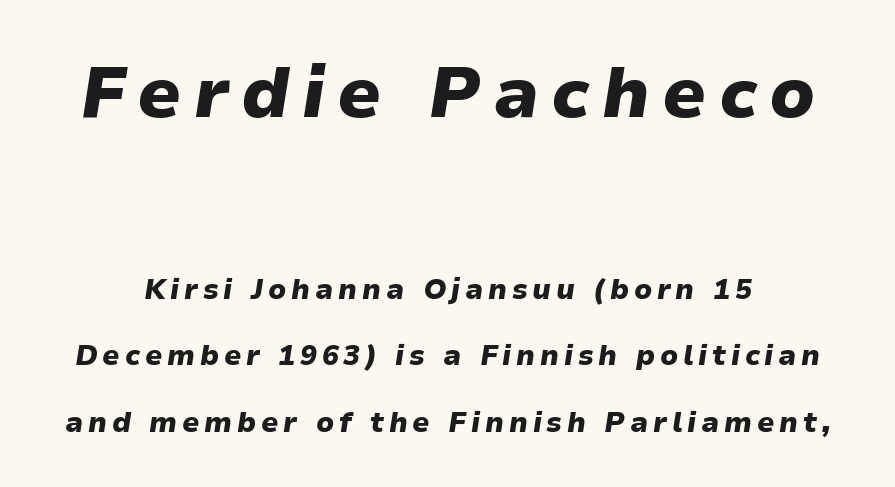
The image shows 71 px heavy type, italic (leaning right); set loose line spacing (2.37x), not underlined; the first (top) block is 2.54x larger; low stroke contrast and a medium x-height.
